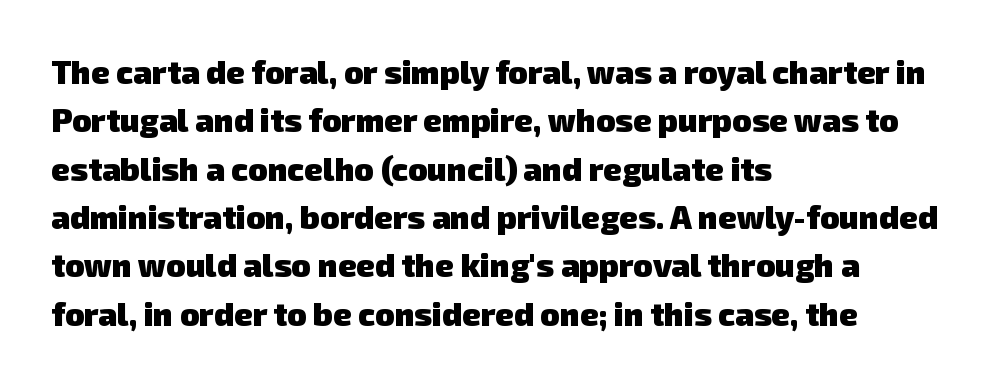
Which margin do the lines hug? The left one — the right edge is uneven. I'd call this a sans setting — the letters go barefoot. This rendering leaves character spacing at its baseline value. Quick note: underline off. Look at the stroke-to-counter ratio: heavy, a bold.
